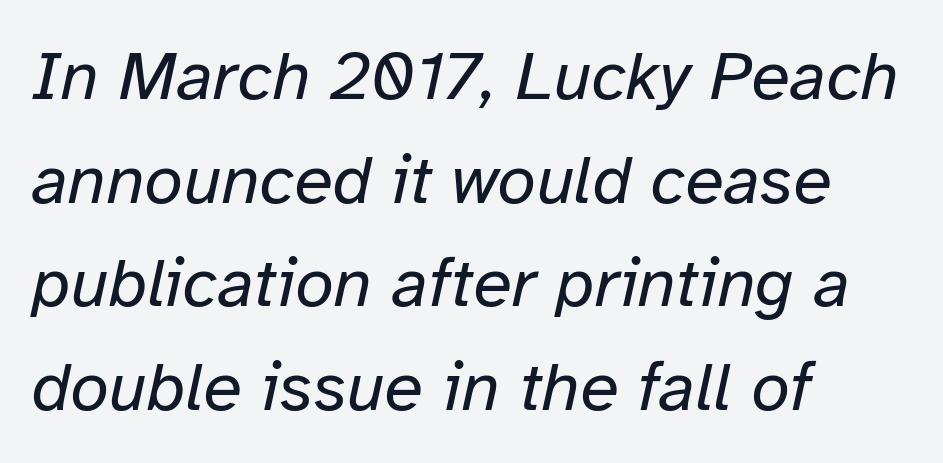
The foot of each line stays bare and open. This sample has the flowing, uneven cadence of proportional lettering. These lines sit exactly where default settings would place them. These lines stack with their left ends in a neat column. Characters are canted at an angle relative to the baseline's perpendicular.
